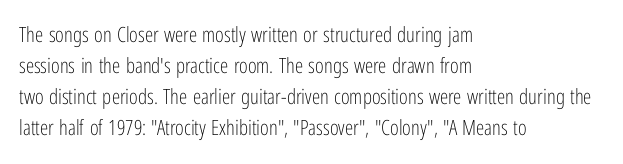
The image shows 21 px text type, upright; set left-aligned, normal line spacing (1.47x), normal letter spacing, not underlined.
